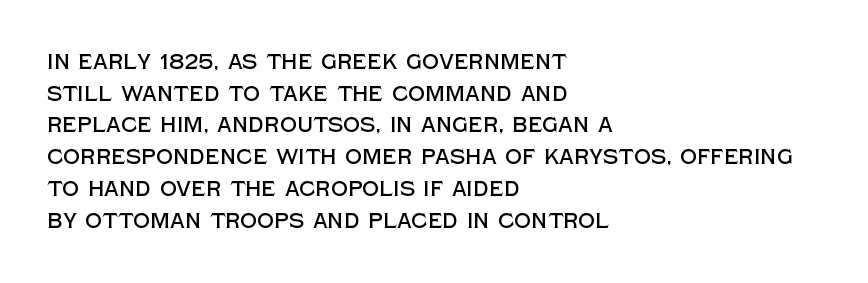
The image shows 21 px text type, upright; set left-aligned, normal line spacing (1.51x), normal letter spacing, not underlined.
